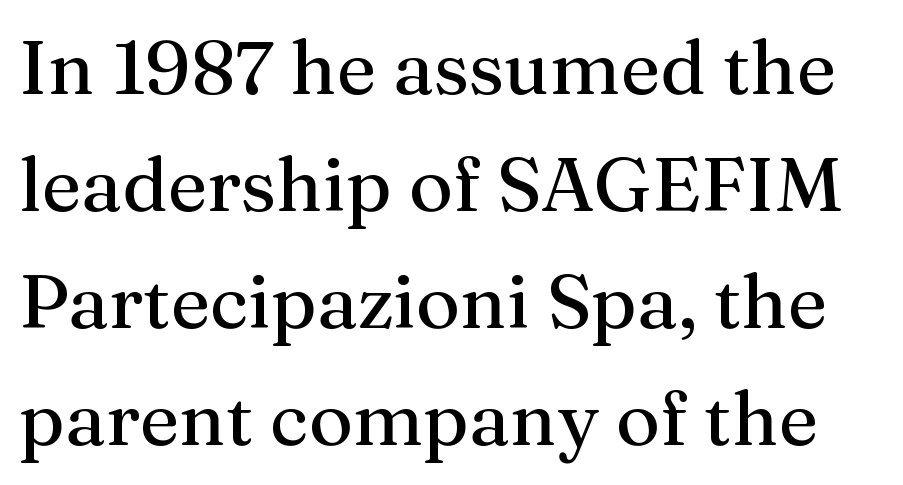
{"serif": "yes", "italic": "no", "width": "normal", "stroke_contrast": "medium", "x_height": "medium", "monospaced": "no", "underline": "no", "line_spacing": "normal", "line_spacing_ratio": 1.54, "letter_spacing": "normal", "letter_spacing_em": 0.0, "glyph_px": 76}
